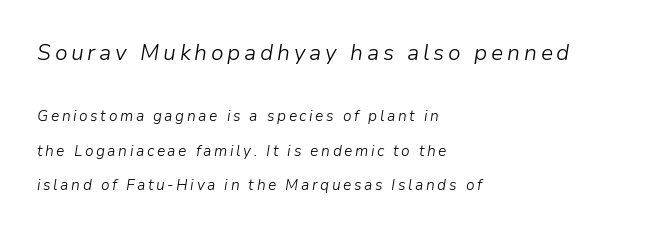
Quick note: interline space is abundant. The block sitting higher on the canvas is the one with enlarged characters. The face looks like a standard text weight, possibly lighter. Underlining? Definitely not there.
